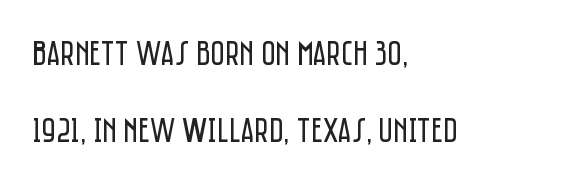
The image shows 35 px regular-weight, condensed sans-serif type, upright; set left-aligned, loose line spacing (2.19x), normal letter spacing, not underlined; low stroke contrast and a large x-height.
